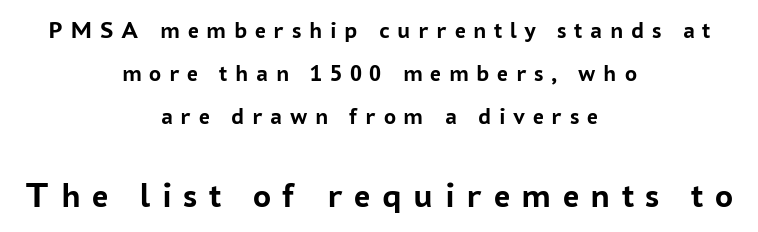
The image shows 36 px semibold sans-serif type, upright; set centered, line spacing 1.8x, unusually wide letter spacing (+0.32 em), not underlined; the second (bottom) block is 1.5x larger; low stroke contrast and a medium x-height.
